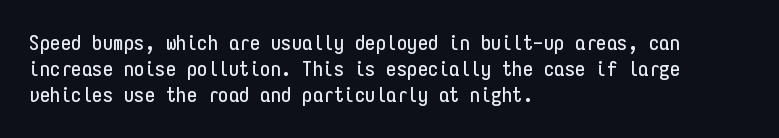
Q: Is the text italic (slanted)? A: No, it is upright.
Q: Is the text underlined? A: No.
Q: How is the paragraph aligned? A: Left-aligned.
Q: Is the spacing between letters normal or unusually wide? A: Normal.
Q: Is the spacing between lines tight, normal or loose? A: Normal.
